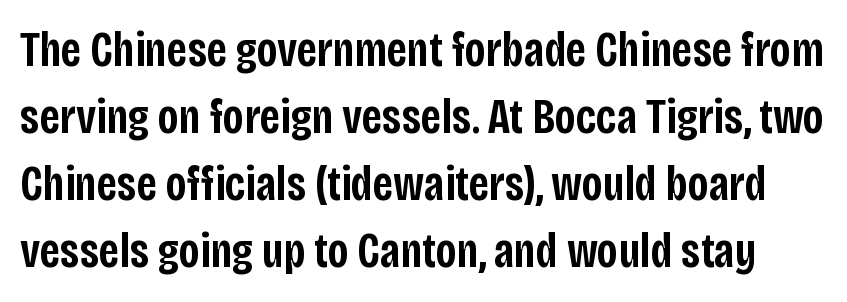
The image shows 49 px semibold, condensed sans-serif type, upright; set normal line spacing (1.37x), normal letter spacing, not underlined; low stroke contrast and a large x-height.
